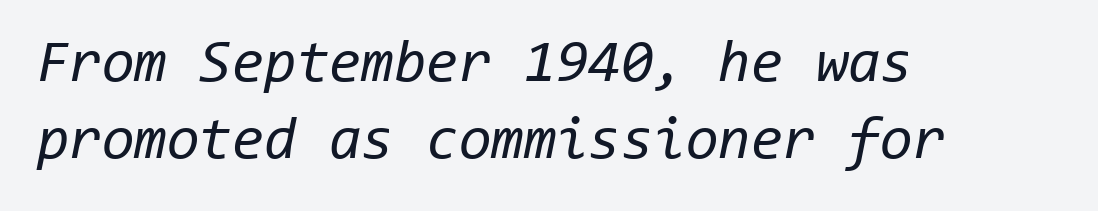
Q: Is the text bold? A: No.
Q: Is the text italic (slanted)? A: Yes, it leans right by about 11 degrees.
Q: Is the text underlined? A: No.
Q: How is the paragraph aligned? A: Left-aligned.
Q: Is the spacing between letters normal or unusually wide? A: Normal.
Q: Is the spacing between lines tight, normal or loose? A: Normal.
Q: Width (condensed, normal, or wide)? A: Normal.
Q: Stroke contrast? A: Low.
Q: x-height? A: Medium.
Q: Monospaced? A: Yes.
